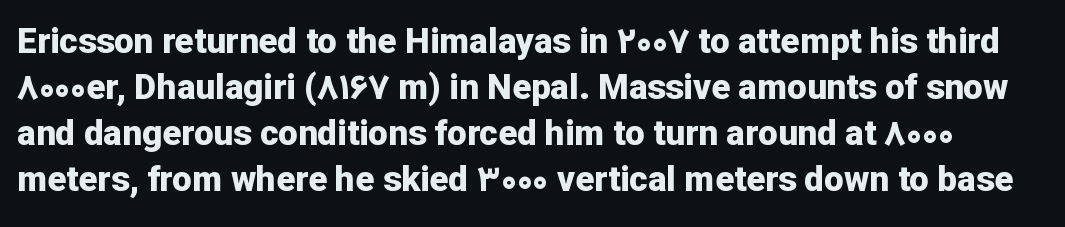
The tracking reads as untouched default to a designer's eye. Check under the words: just untouched page. Posture: upright roman. The sample has been set heavy, in full bold.
